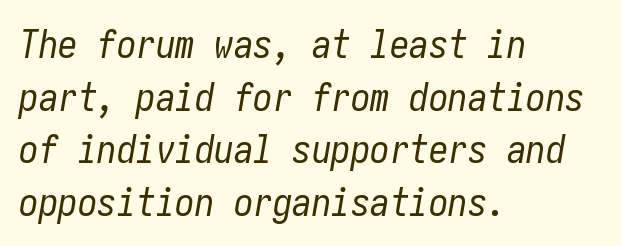
{"italic": "yes", "lean": "right", "slant_degrees": 10, "bold": "no", "weight": "regular", "width": "condensed", "stroke_contrast": "low", "x_height": "medium", "underline": "no", "align": "left", "line_spacing": "normal", "line_spacing_ratio": 1.35, "letter_spacing": "normal", "letter_spacing_em": 0.0, "glyph_px": 39}
